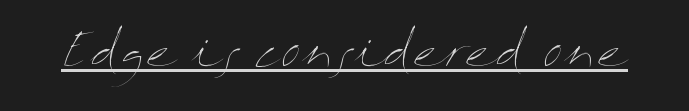
The image shows 46 px thin, wide type; set normal letter spacing, underlined; medium stroke contrast and a medium x-height.
